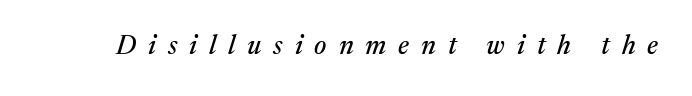
Italic? Definitely — the glyphs are oblique. Does extra space separate the letters? Yes, quite a lot of it. Underlining? Definitely not there.
